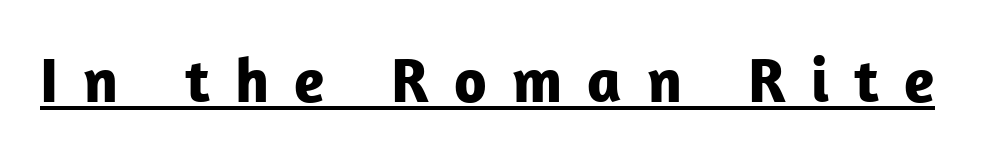
Loose tracking; the words dissolve into strings of separated letters. Underlining? Definitely there. Spacing verdict: proportional, widths tailored to each character. Italic? Not at all — the glyphs are vertical.
